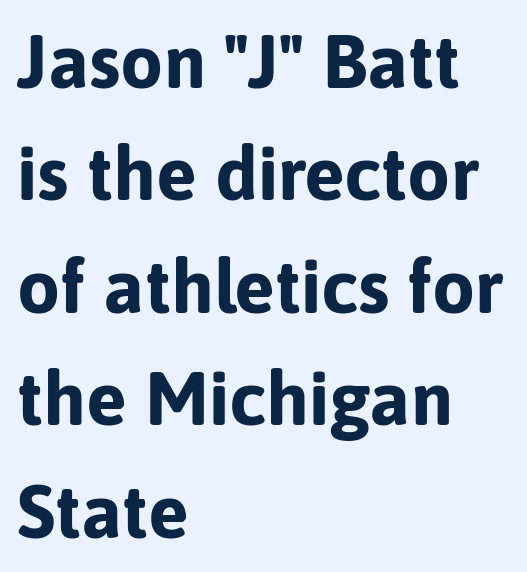
Letterform terminals end flat and unadorned throughout the passage. Does the weight exceed regular? Yes, all the way to bold. The text block is weighted toward the left margin, trailing off unevenly rightward. Regular leading. Looks like regular typesetting: each glyph gets only the width it needs.
